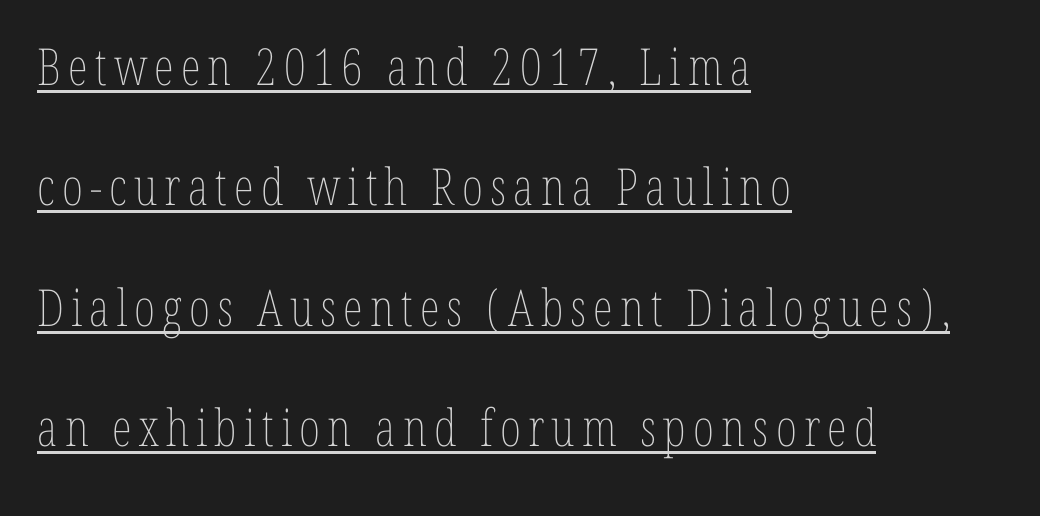
The image shows 51 px thin, condensed type, upright; set left-aligned, loose line spacing (2.36x), underlined; low stroke contrast and a medium x-height.
